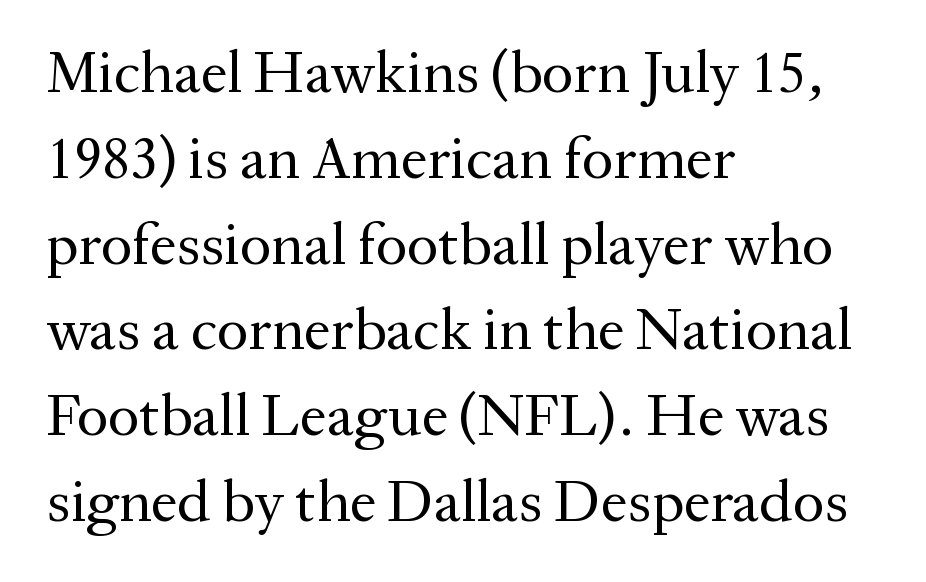
Q: Is the text bold? A: No.
Q: Is the text italic (slanted)? A: No, it is upright.
Q: Is the typeface a serif or a sans-serif typeface? A: Serif.
Q: Is the text underlined? A: No.
Q: How is the paragraph aligned? A: Left-aligned.
Q: Is the spacing between letters normal or unusually wide? A: Normal.
Q: Is the spacing between lines tight, normal or loose? A: Normal.
Q: Width (condensed, normal, or wide)? A: Normal.
Q: Stroke contrast? A: Medium.
Q: x-height? A: Medium.
Q: Monospaced? A: No.
